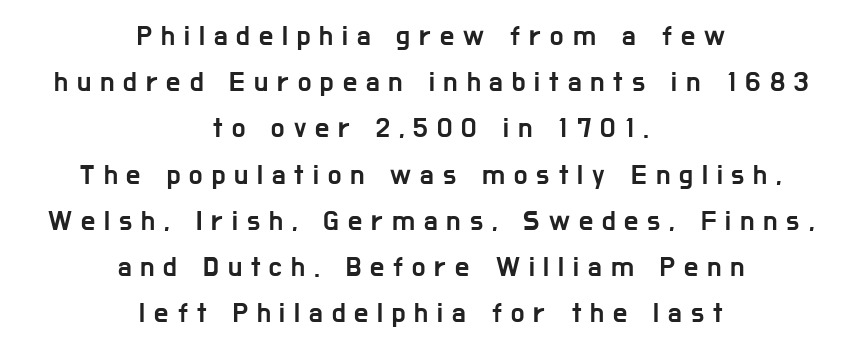
The image shows 28 px condensed sans-serif type, upright; set centered, normal line spacing (1.65x), unusually wide letter spacing (+0.32 em), not underlined; low stroke contrast and a medium x-height.
